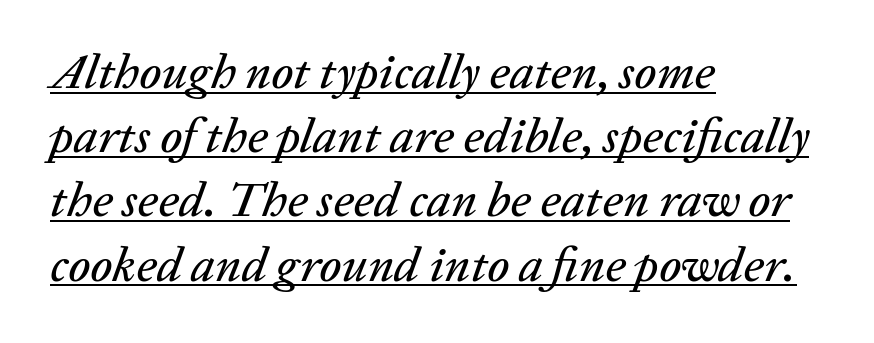
Q: Is the text italic (slanted)? A: Yes, it leans right by about 20 degrees.
Q: Is the text underlined? A: Yes.
Q: How is the paragraph aligned? A: Left-aligned.
Q: Is the spacing between letters normal or unusually wide? A: Normal.
Q: Is the spacing between lines tight, normal or loose? A: Normal.
Q: Width (condensed, normal, or wide)? A: Normal.
Q: Stroke contrast? A: Low.
Q: x-height? A: Medium.
Q: Monospaced? A: No.
